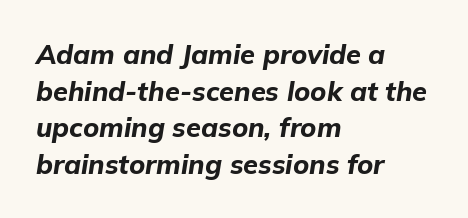
Q: Is the text bold? A: Yes.
Q: Is the text italic (slanted)? A: Yes, it leans right by about 9 degrees.
Q: Is the text underlined? A: No.
Q: How is the paragraph aligned? A: Left-aligned.
Q: Is the spacing between letters normal or unusually wide? A: Normal.
Q: Is the spacing between lines tight, normal or loose? A: Normal.
